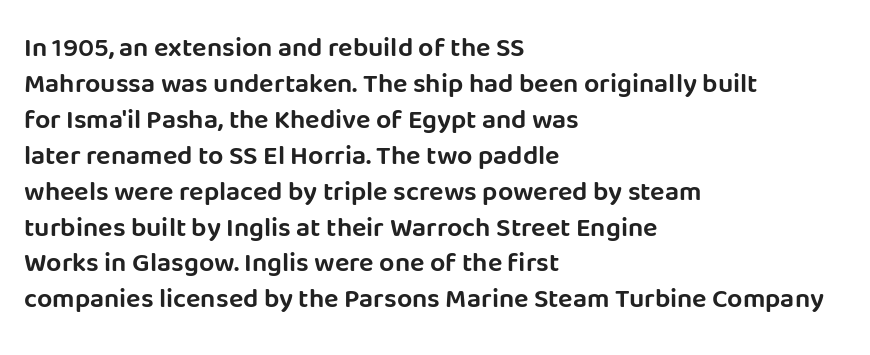
Q: Is the text italic (slanted)? A: No, it is upright.
Q: Is the text underlined? A: No.
Q: How is the paragraph aligned? A: Left-aligned.
Q: Is the spacing between letters normal or unusually wide? A: Normal.
Q: Is the spacing between lines tight, normal or loose? A: Normal.
